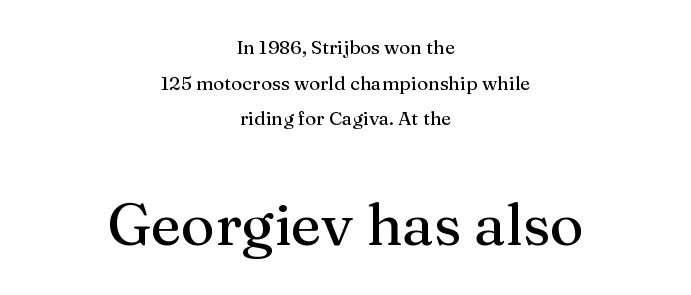
The typeface chosen for these lines features serifs. The face used here is rendered with its standard letterfit. The baseline area is clear. Ascenders rise straight up at ninety degrees. You could not count columns in this text — the font is proportionally spaced.
